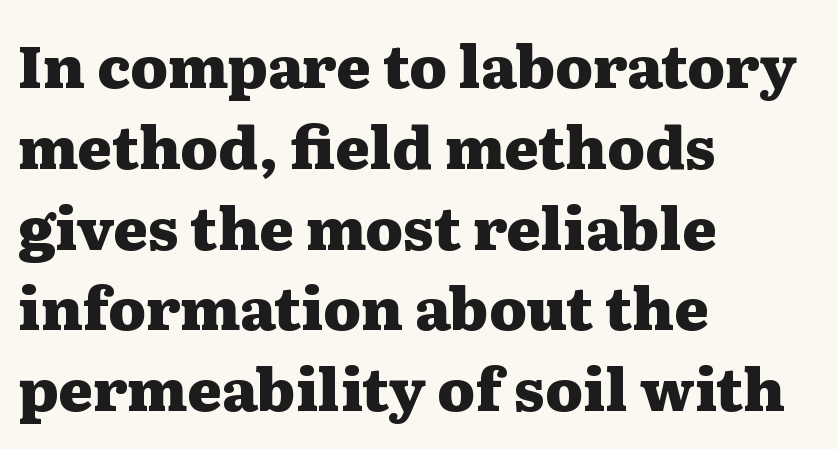
Stroke thickness is high; the sample reads as a true bold. This is the regular roman posture of the typeface. Honestly, the letter spacing is just normal — you wouldn't notice it. Varying glyph widths throughout — classic text-font behaviour. The text was rendered using a seriffed face with decorative stroke endings.
